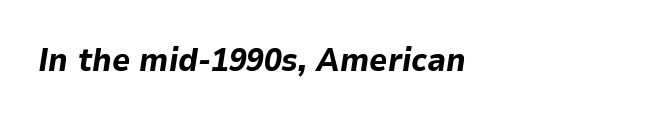
Q: Is the text bold? A: Yes.
Q: Is the text italic (slanted)? A: Yes, it leans right by about 9 degrees.
Q: Is the text underlined? A: No.
Q: How is the paragraph aligned? A: Left-aligned.
Q: Is the spacing between letters normal or unusually wide? A: Normal.
Q: Width (condensed, normal, or wide)? A: Normal.
Q: Stroke contrast? A: Low.
Q: x-height? A: Medium.
Q: Monospaced? A: No.
